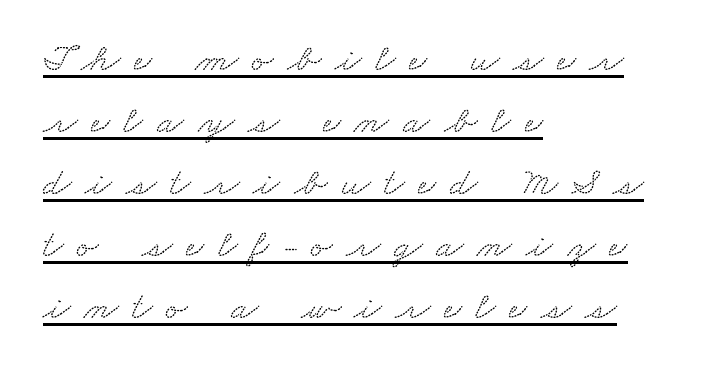
{"serif": "yes", "width": "wide", "stroke_contrast": "low", "x_height": "small", "monospaced": "no", "underline": "yes", "align": "left", "line_spacing": "normal", "line_spacing_ratio": 1.55, "letter_spacing": "wide", "letter_spacing_em": 0.34, "glyph_px": 40}
